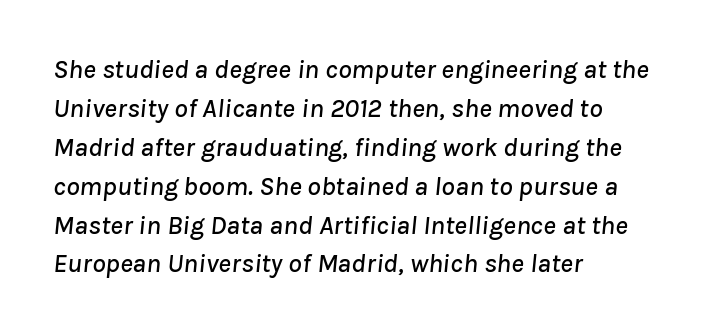
The image shows 27 px text type, italic (leaning right); set left-aligned, normal line spacing (1.44x), normal letter spacing, not underlined.
